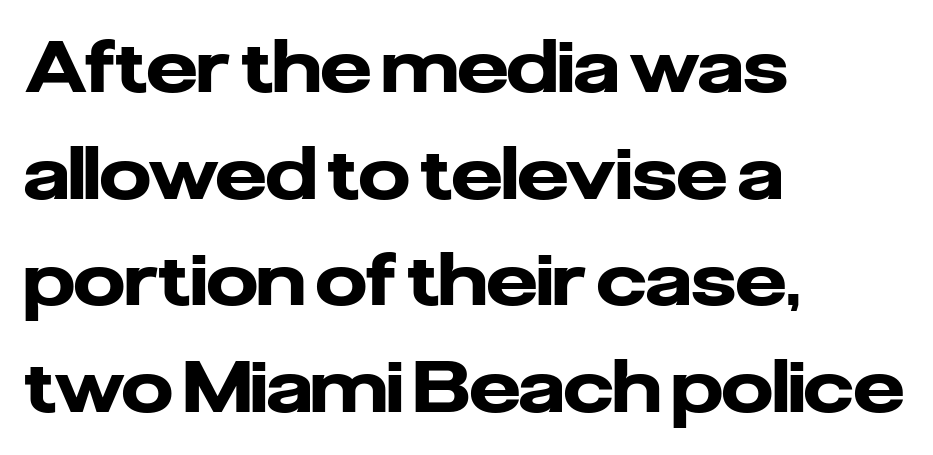
{"serif": "no", "italic": "no", "bold": "yes", "weight": "heavy", "width": "normal", "stroke_contrast": "low", "x_height": "medium", "monospaced": "no", "underline": "no", "align": "left", "line_spacing": "normal", "line_spacing_ratio": 1.48, "letter_spacing": "normal", "letter_spacing_em": 0.0, "glyph_px": 72}
